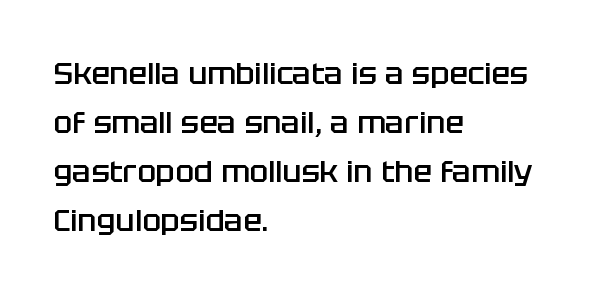
Q: Is the text bold? A: Semi-bold.
Q: Is the text italic (slanted)? A: No, it is upright.
Q: Is the typeface a serif or a sans-serif typeface? A: Sans-serif.
Q: Is the text underlined? A: No.
Q: How is the paragraph aligned? A: Left-aligned.
Q: Is the spacing between letters normal or unusually wide? A: Normal.
Q: Is the spacing between lines tight, normal or loose? A: Normal.
Q: Width (condensed, normal, or wide)? A: Normal.
Q: Stroke contrast? A: Low.
Q: x-height? A: Large.
Q: Monospaced? A: No.
